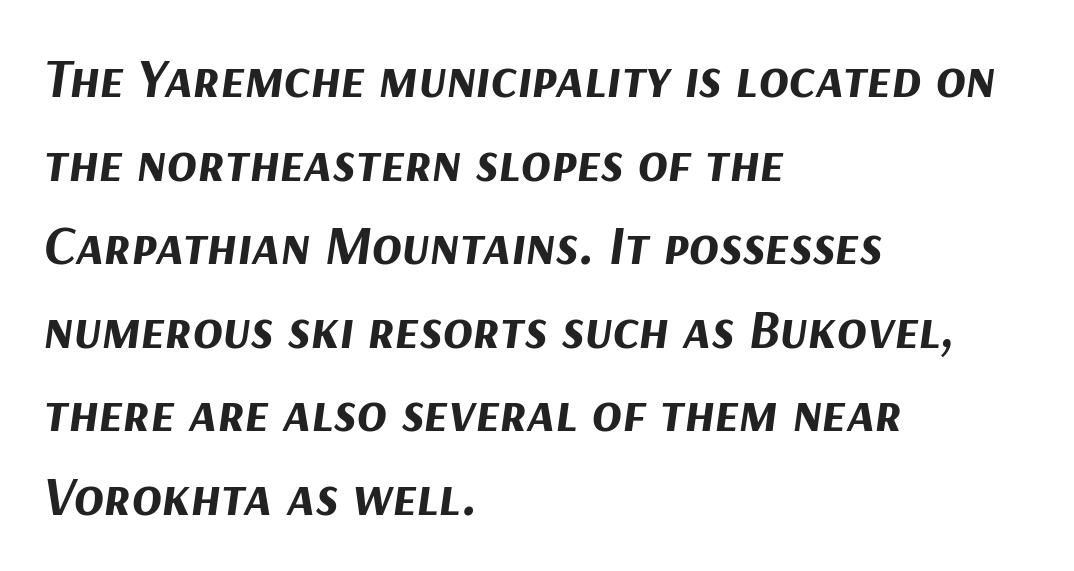
Proportional: the letters do not fall into vertical columns. These lines are set flush left with a ragged right edge. Yep, that's italic — everything's leaning. The letters are bold, with thick, heavy strokes.
